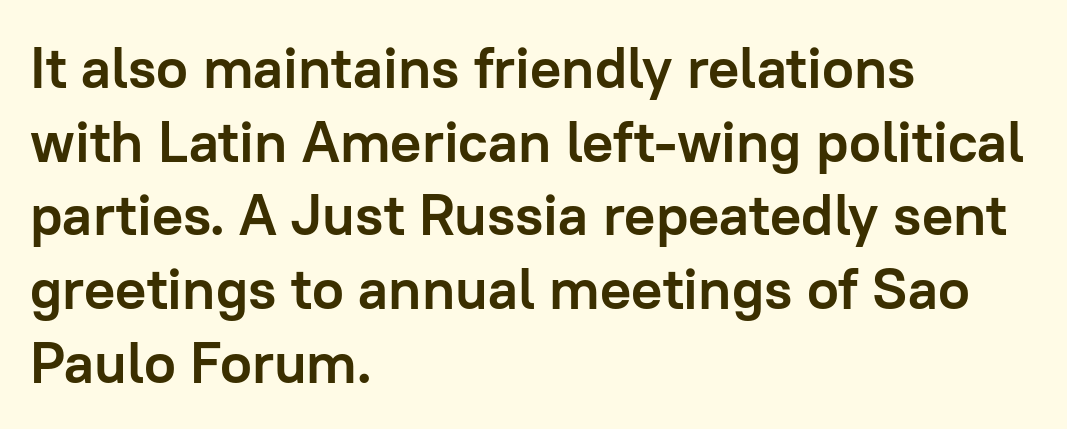
Q: Is the text bold? A: Yes.
Q: Is the text italic (slanted)? A: No, it is upright.
Q: Is the typeface a serif or a sans-serif typeface? A: Sans-serif.
Q: Is the text underlined? A: No.
Q: How is the paragraph aligned? A: Left-aligned.
Q: Is the spacing between letters normal or unusually wide? A: Normal.
Q: Is the spacing between lines tight, normal or loose? A: Normal.
Q: Width (condensed, normal, or wide)? A: Normal.
Q: Stroke contrast? A: Low.
Q: x-height? A: Medium.
Q: Monospaced? A: No.
